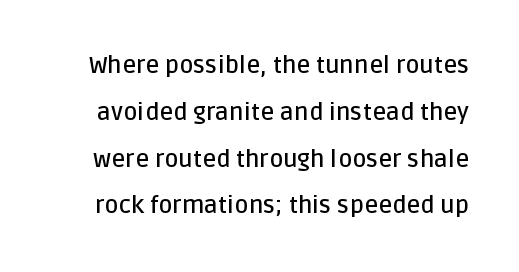
{"italic": "no", "bold": "semi", "underline": "no", "line_spacing": "loose", "line_spacing_ratio": 1.95, "letter_spacing": "normal", "letter_spacing_em": 0.0, "glyph_px": 24}
